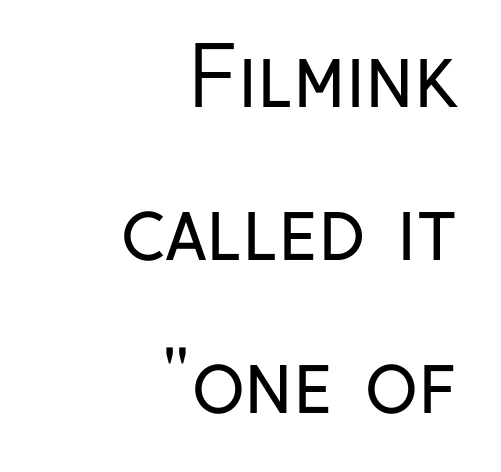
Q: Is the text bold? A: No.
Q: Is the text italic (slanted)? A: No, it is upright.
Q: Is the typeface a serif or a sans-serif typeface? A: Sans-serif.
Q: Is the text underlined? A: No.
Q: How is the paragraph aligned? A: Right-aligned.
Q: Is the spacing between letters normal or unusually wide? A: Normal.
Q: Is the spacing between lines tight, normal or loose? A: Loose.
Q: Width (condensed, normal, or wide)? A: Condensed.
Q: Stroke contrast? A: Low.
Q: x-height? A: Medium.
Q: Monospaced? A: No.
